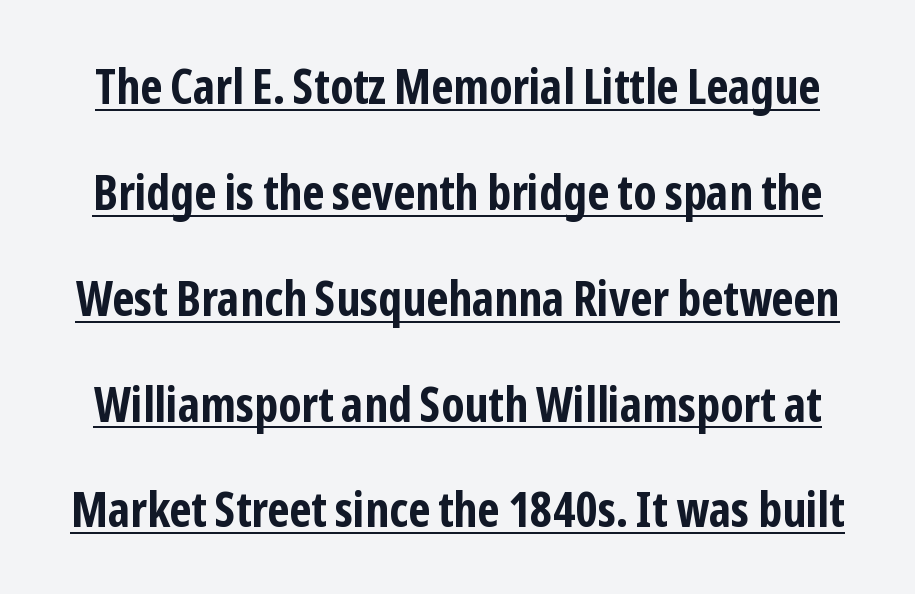
The image shows 49 px bold, condensed sans-serif type, upright; set loose line spacing (2.16x), normal letter spacing, underlined; low stroke contrast and a medium x-height.
